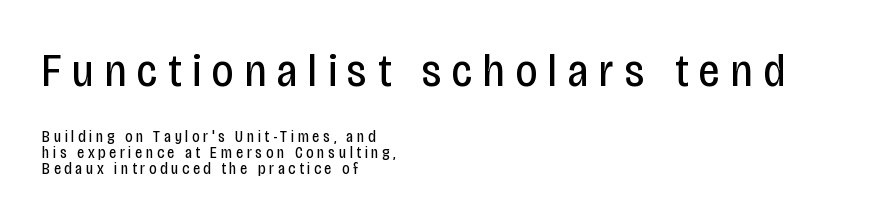
{"serif": "no", "italic": "no", "bold": "no", "weight": "regular", "width": "condensed", "stroke_contrast": "low", "x_height": "large", "monospaced": "no", "underline": "no", "align": "left", "line_spacing": "tight", "line_spacing_ratio": 1.01, "letter_spacing": "wide", "letter_spacing_em": 0.23, "larger_block": "first", "size_ratio": 2.94, "glyph_px": 47}
